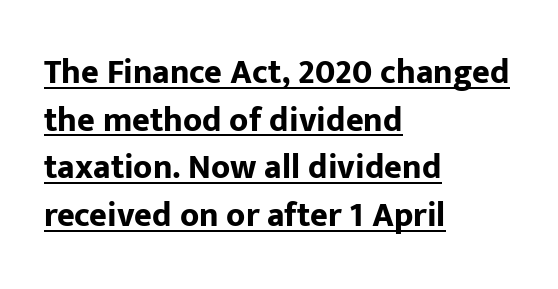
{"serif": "no", "italic": "no", "bold": "yes", "weight": "bold", "width": "normal", "stroke_contrast": "low", "x_height": "medium", "monospaced": "no", "underline": "yes", "align": "left", "line_spacing": "normal", "line_spacing_ratio": 1.4, "letter_spacing": "normal", "letter_spacing_em": 0.0, "glyph_px": 34}
